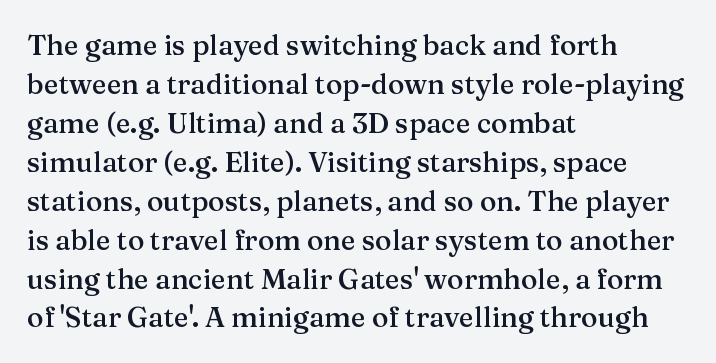
{"serif": "yes", "italic": "no", "bold": "semi", "weight": "semibold", "width": "normal", "stroke_contrast": "medium", "x_height": "medium", "monospaced": "no", "underline": "no", "align": "left", "line_spacing": "normal", "line_spacing_ratio": 1.39, "letter_spacing": "normal", "letter_spacing_em": 0.0, "glyph_px": 28}
